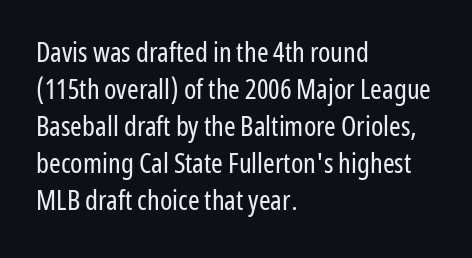
Beneath every word, the page is bare. This sample has the flowing, uneven cadence of proportional lettering. Unlike a traditional serif, this face leaves its strokes unadorned. The strokes are not fattened; the text isn't bold. One glance says typical: line gaps are just what's usual.
